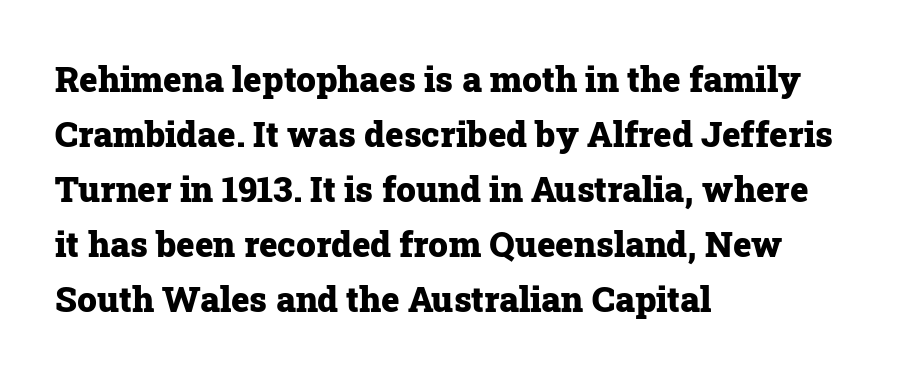
Q: Is the text bold? A: Yes.
Q: Is the text italic (slanted)? A: No, it is upright.
Q: Is the typeface a serif or a sans-serif typeface? A: Serif.
Q: Is the text underlined? A: No.
Q: How is the paragraph aligned? A: Left-aligned.
Q: Is the spacing between letters normal or unusually wide? A: Normal.
Q: Is the spacing between lines tight, normal or loose? A: Normal.
Q: Width (condensed, normal, or wide)? A: Normal.
Q: Stroke contrast? A: Low.
Q: x-height? A: Medium.
Q: Monospaced? A: No.
